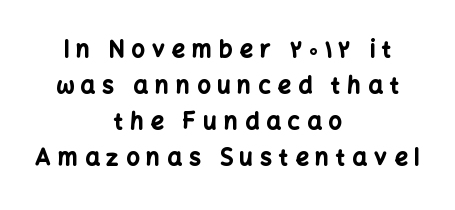
The image shows 23 px bold type, upright; set centered, normal line spacing (1.57x), unusually wide letter spacing (+0.31 em), not underlined.
